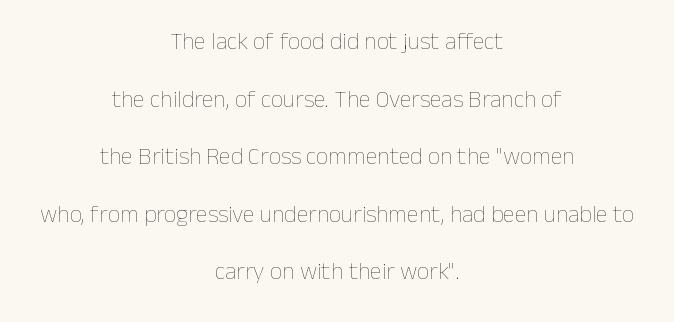
Q: Is the text bold? A: No.
Q: Is the text italic (slanted)? A: No, it is upright.
Q: Is the text underlined? A: No.
Q: How is the paragraph aligned? A: Centered.
Q: Is the spacing between letters normal or unusually wide? A: Normal.
Q: Is the spacing between lines tight, normal or loose? A: Loose.
